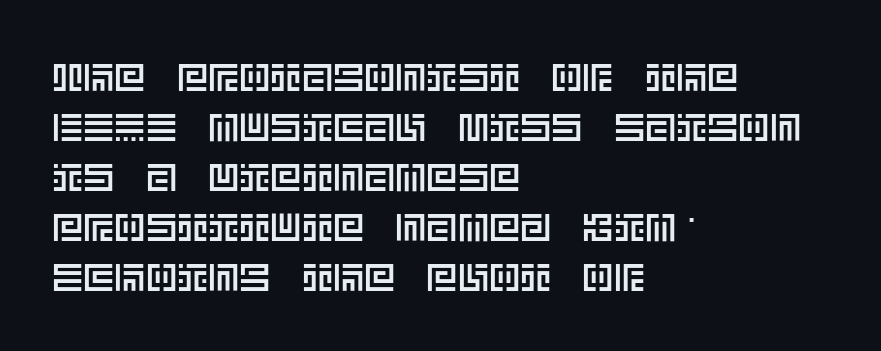
Q: Is the text italic (slanted)? A: No, it is upright.
Q: Is the text underlined? A: No.
Q: How is the paragraph aligned? A: Left-aligned.
Q: Is the spacing between letters normal or unusually wide? A: Normal.
Q: Is the spacing between lines tight, normal or loose? A: Normal.
Q: Width (condensed, normal, or wide)? A: Normal.
Q: x-height? A: Large.
